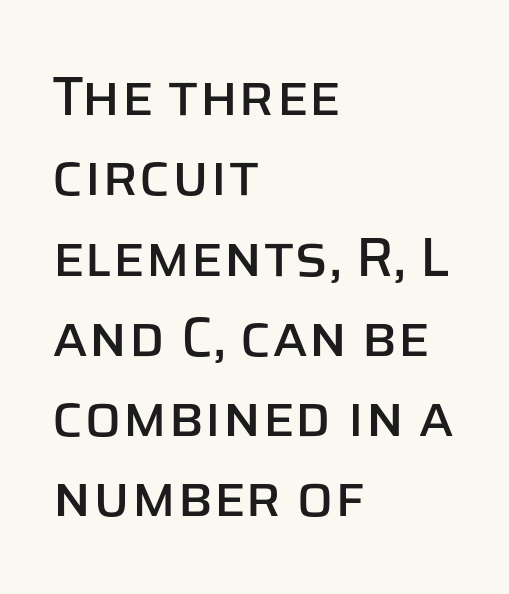
{"serif": "no", "italic": "no", "width": "normal", "stroke_contrast": "low", "x_height": "large", "monospaced": "no", "underline": "no", "align": "left", "line_spacing": "normal", "line_spacing_ratio": 1.46, "letter_spacing": "normal", "letter_spacing_em": 0.0, "glyph_px": 55}
